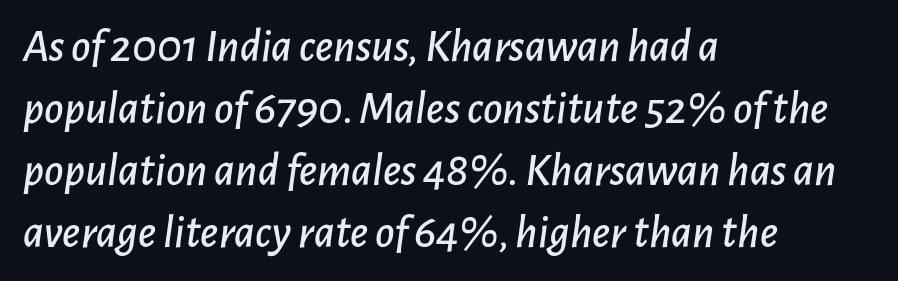
Q: Is the text italic (slanted)? A: Yes, it leans right by about 7 degrees.
Q: Is the text underlined? A: No.
Q: How is the paragraph aligned? A: Left-aligned.
Q: Is the spacing between letters normal or unusually wide? A: Normal.
Q: Is the spacing between lines tight, normal or loose? A: Normal.
Q: Width (condensed, normal, or wide)? A: Normal.
Q: Stroke contrast? A: Low.
Q: x-height? A: Medium.
Q: Monospaced? A: No.
